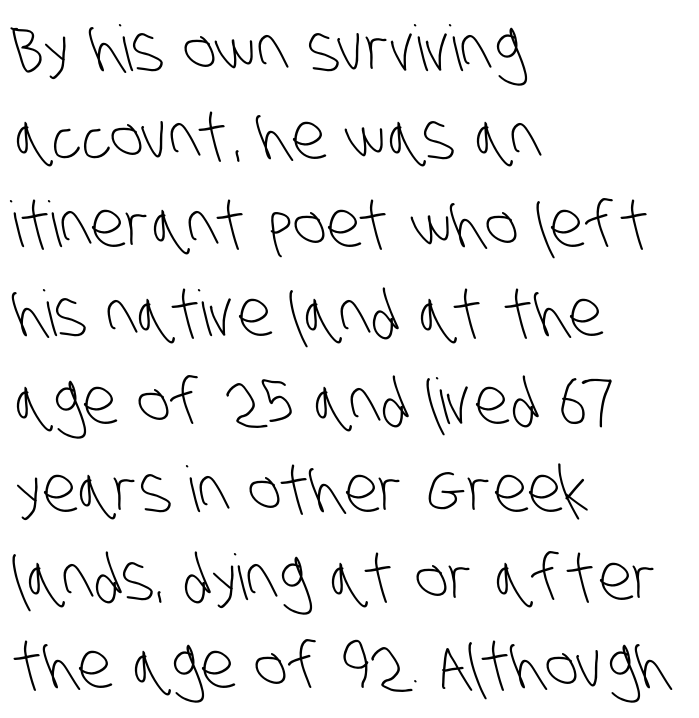
Q: Is the text bold? A: No.
Q: Is the typeface a serif or a sans-serif typeface? A: Sans-serif.
Q: Is the text underlined? A: No.
Q: How is the paragraph aligned? A: Left-aligned.
Q: Is the spacing between letters normal or unusually wide? A: Normal.
Q: Is the spacing between lines tight, normal or loose? A: Normal.
Q: Width (condensed, normal, or wide)? A: Condensed.
Q: Stroke contrast? A: Low.
Q: x-height? A: Large.
Q: Monospaced? A: No.
